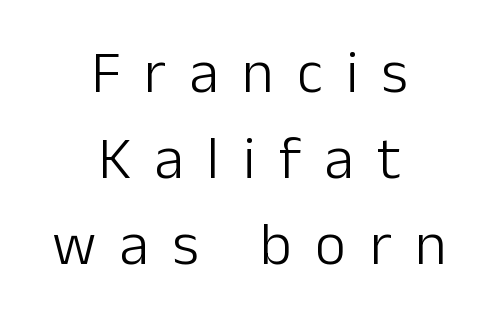
Q: Is the text bold? A: No.
Q: Is the text italic (slanted)? A: No, it is upright.
Q: Is the typeface a serif or a sans-serif typeface? A: Sans-serif.
Q: Is the text underlined? A: No.
Q: How is the paragraph aligned? A: Centered.
Q: Is the spacing between letters normal or unusually wide? A: Unusually wide.
Q: Is the spacing between lines tight, normal or loose? A: Normal.
Q: Width (condensed, normal, or wide)? A: Normal.
Q: Stroke contrast? A: Low.
Q: x-height? A: Medium.
Q: Monospaced? A: No.
